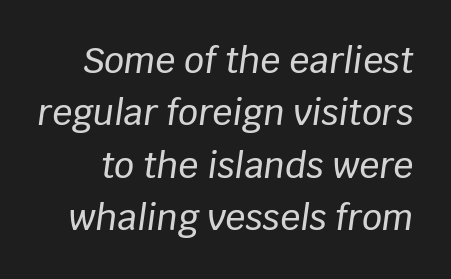
Q: Is the text italic (slanted)? A: Yes, it leans right by about 8 degrees.
Q: Is the text underlined? A: No.
Q: Is the spacing between letters normal or unusually wide? A: Normal.
Q: Is the spacing between lines tight, normal or loose? A: Normal.
Q: Width (condensed, normal, or wide)? A: Normal.
Q: Stroke contrast? A: Low.
Q: x-height? A: Large.
Q: Monospaced? A: No.
